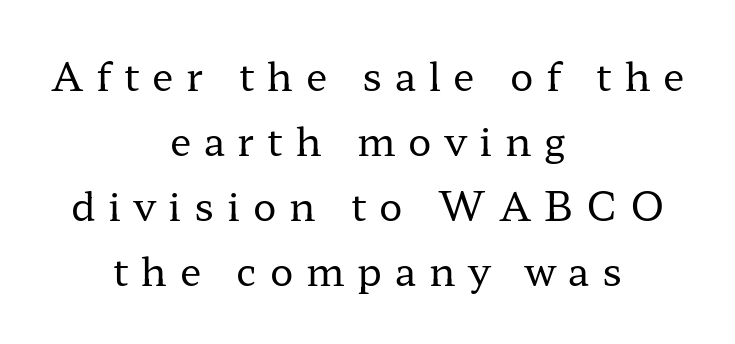
Q: Is the text bold? A: No.
Q: Is the text italic (slanted)? A: No, it is upright.
Q: Is the typeface a serif or a sans-serif typeface? A: Serif.
Q: Is the text underlined? A: No.
Q: How is the paragraph aligned? A: Centered.
Q: Is the spacing between letters normal or unusually wide? A: Unusually wide.
Q: Is the spacing between lines tight, normal or loose? A: Normal.
Q: Width (condensed, normal, or wide)? A: Wide.
Q: Stroke contrast? A: Low.
Q: x-height? A: Medium.
Q: Monospaced? A: No.
